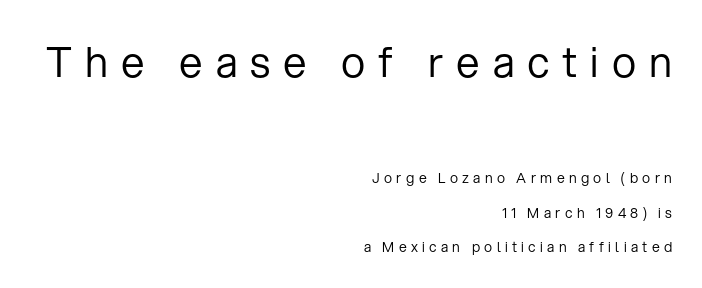
{"serif": "no", "italic": "no", "bold": "no", "weight": "regular", "width": "normal", "stroke_contrast": "low", "x_height": "medium", "monospaced": "no", "underline": "no", "align": "right", "line_spacing": "loose", "line_spacing_ratio": 2.47, "letter_spacing": "wide", "letter_spacing_em": 0.31, "larger_block": "first", "size_ratio": 3.0, "glyph_px": 42}
